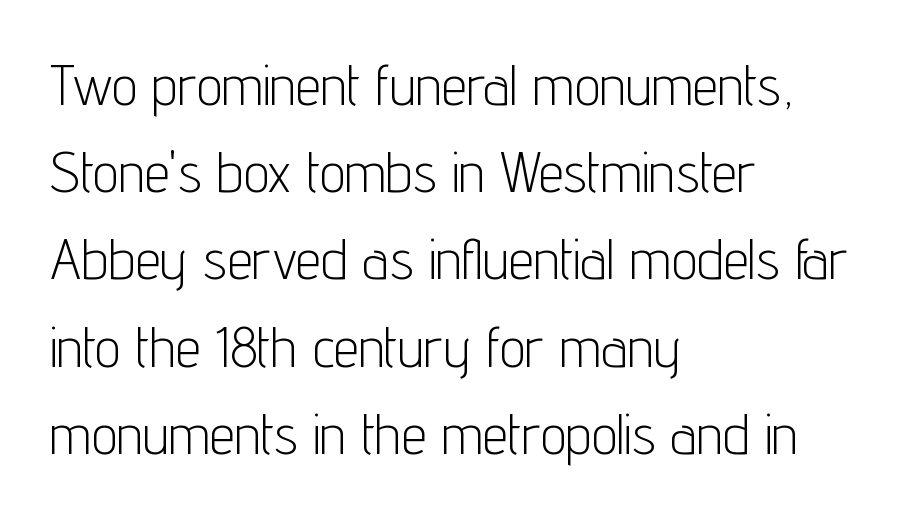
Q: Is the text bold? A: No.
Q: Is the text italic (slanted)? A: No, it is upright.
Q: Is the typeface a serif or a sans-serif typeface? A: Sans-serif.
Q: Is the text underlined? A: No.
Q: How is the paragraph aligned? A: Left-aligned.
Q: Is the spacing between letters normal or unusually wide? A: Normal.
Q: Is the spacing between lines tight, normal or loose? A: Normal.
Q: Width (condensed, normal, or wide)? A: Condensed.
Q: Stroke contrast? A: Low.
Q: x-height? A: Medium.
Q: Monospaced? A: No.
